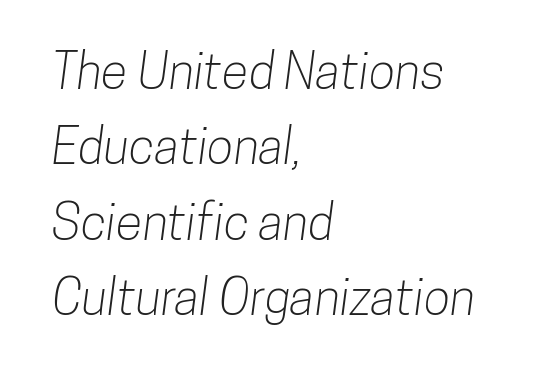
The image shows 49 px condensed sans-serif type; set left-aligned, normal line spacing (1.54x), normal letter spacing, not underlined; low stroke contrast and a medium x-height.
